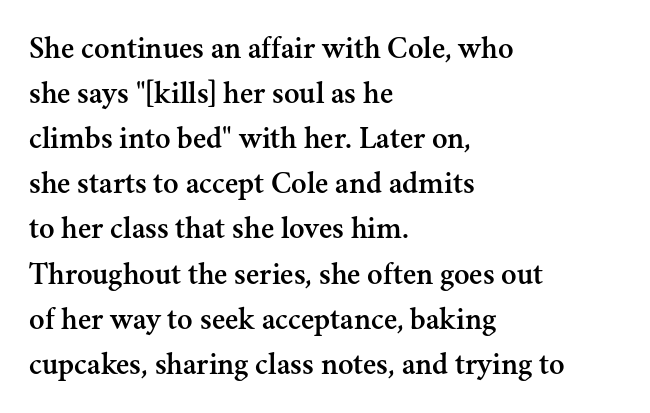
A typesetter would call this leading conventional body-copy spacing. Type without underlining. The typography opts for an upright posture over an oblique one. The text block is weighted toward the left margin, trailing off unevenly rightward.
